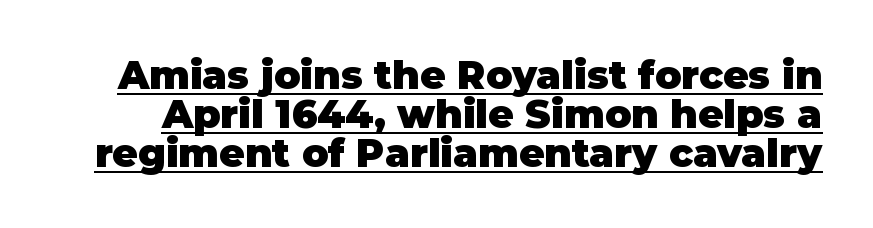
Q: Is the text bold? A: Yes.
Q: Is the text italic (slanted)? A: No, it is upright.
Q: Is the typeface a serif or a sans-serif typeface? A: Sans-serif.
Q: Is the text underlined? A: Yes.
Q: Is the spacing between letters normal or unusually wide? A: Normal.
Q: Is the spacing between lines tight, normal or loose? A: Tight.
Q: Width (condensed, normal, or wide)? A: Normal.
Q: Stroke contrast? A: Low.
Q: x-height? A: Large.
Q: Monospaced? A: No.
